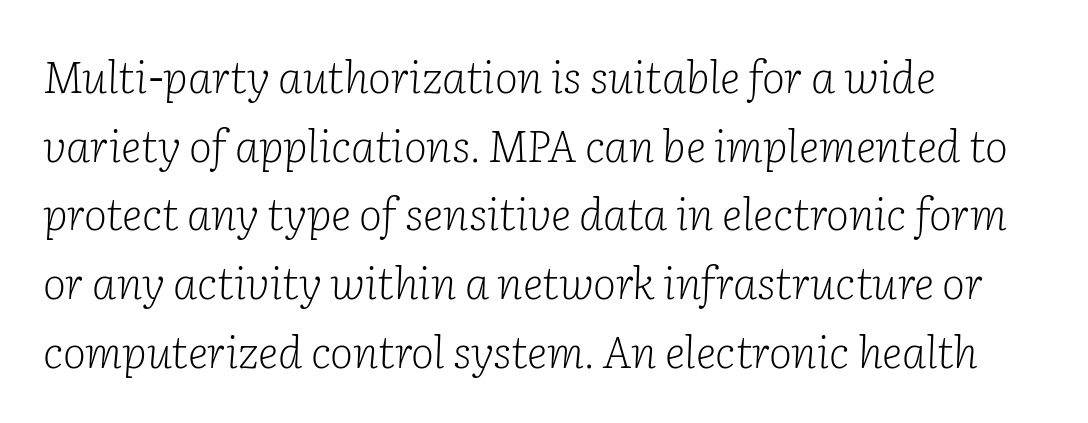
{"serif": "yes", "italic": "yes", "lean": "right", "slant_degrees": 2, "bold": "no", "weight": "light", "width": "normal", "stroke_contrast": "low", "x_height": "medium", "monospaced": "no", "underline": "no", "align": "left", "line_spacing": "normal", "line_spacing_ratio": 1.56, "letter_spacing": "normal", "letter_spacing_em": 0.0, "glyph_px": 44}
